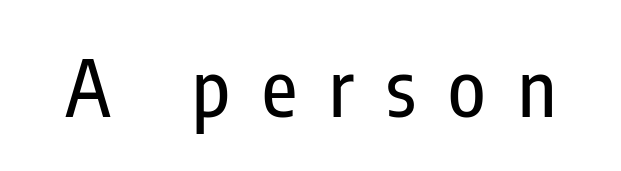
Style check: upright. A clean baseline with only descenders dipping below it. The line texture is sparse and dotted thanks to wide tracking. You could not count columns in this text — the font is proportionally spaced. I'd call this a sans setting — the letters go barefoot.
